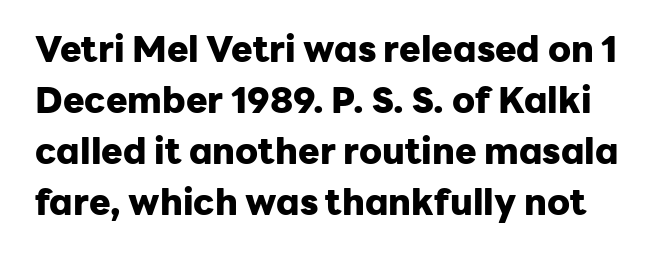
{"serif": "no", "italic": "no", "bold": "yes", "weight": "heavy", "width": "normal", "stroke_contrast": "low", "x_height": "medium", "monospaced": "no", "underline": "no", "line_spacing": "normal", "line_spacing_ratio": 1.42, "letter_spacing": "normal", "letter_spacing_em": 0.0, "glyph_px": 36}
